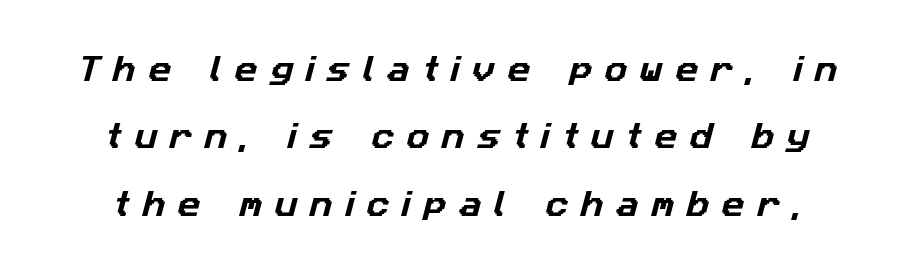
The image shows 28 px sans-serif type; set loose line spacing (2.41x), unusually wide letter spacing (+0.45 em), not underlined; low stroke contrast and a medium x-height.
